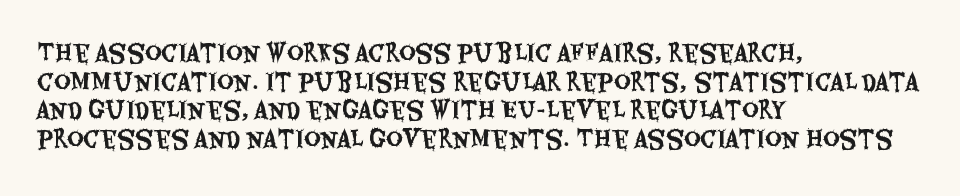
Q: Is the text italic (slanted)? A: No, it is upright.
Q: Is the text underlined? A: No.
Q: How is the paragraph aligned? A: Left-aligned.
Q: Is the spacing between letters normal or unusually wide? A: Normal.
Q: Is the spacing between lines tight, normal or loose? A: Normal.
